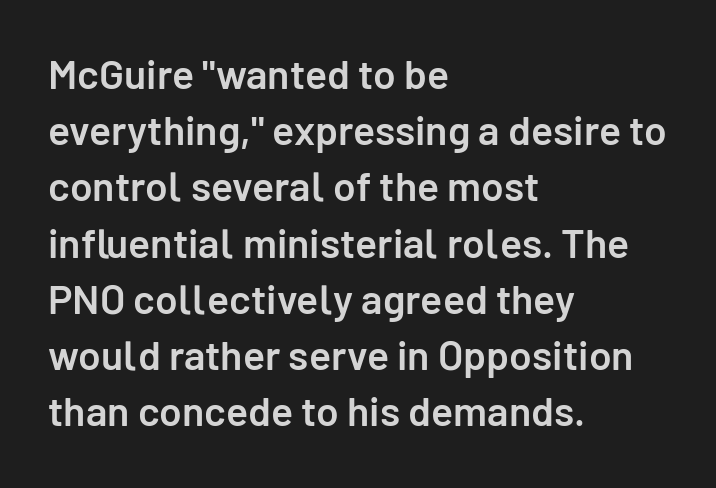
Q: Is the text bold? A: Semi-bold.
Q: Is the text italic (slanted)? A: No, it is upright.
Q: Is the typeface a serif or a sans-serif typeface? A: Sans-serif.
Q: Is the text underlined? A: No.
Q: How is the paragraph aligned? A: Left-aligned.
Q: Is the spacing between letters normal or unusually wide? A: Normal.
Q: Is the spacing between lines tight, normal or loose? A: Normal.
Q: Width (condensed, normal, or wide)? A: Normal.
Q: Stroke contrast? A: Low.
Q: x-height? A: Medium.
Q: Monospaced? A: No.
